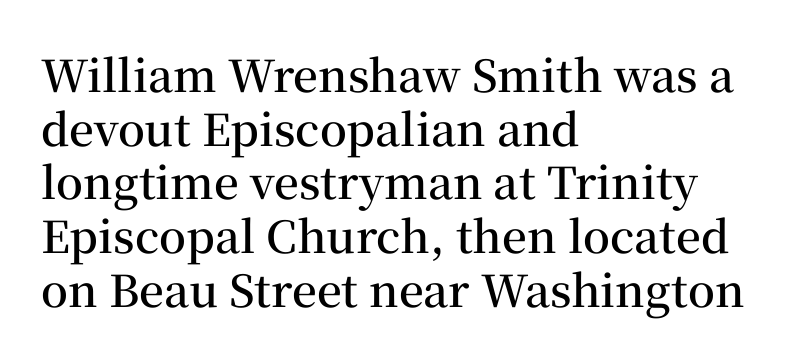
{"serif": "yes", "italic": "no", "bold": "semi", "weight": "semibold", "width": "normal", "stroke_contrast": "medium", "x_height": "medium", "monospaced": "no", "underline": "no", "align": "left", "line_spacing_ratio": 1.22, "letter_spacing": "normal", "letter_spacing_em": 0.0, "glyph_px": 44}
